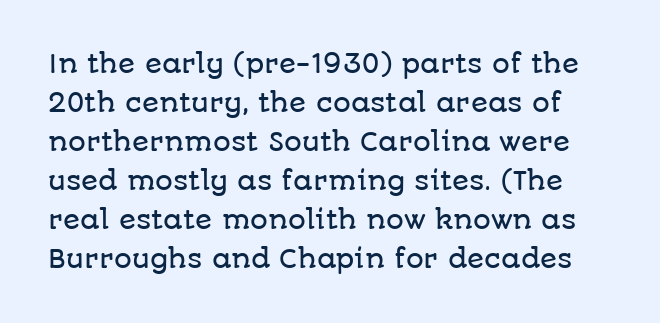
{"italic": "no", "underline": "no", "line_spacing": "normal", "line_spacing_ratio": 1.56, "letter_spacing": "normal", "letter_spacing_em": 0.0, "glyph_px": 25}
